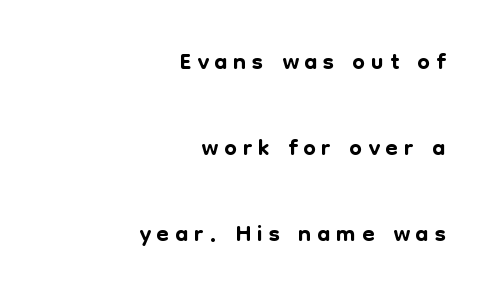
The image shows 36 px sans-serif type, upright; set right-aligned, loose line spacing (2.39x), not underlined; low stroke contrast and a medium x-height.
